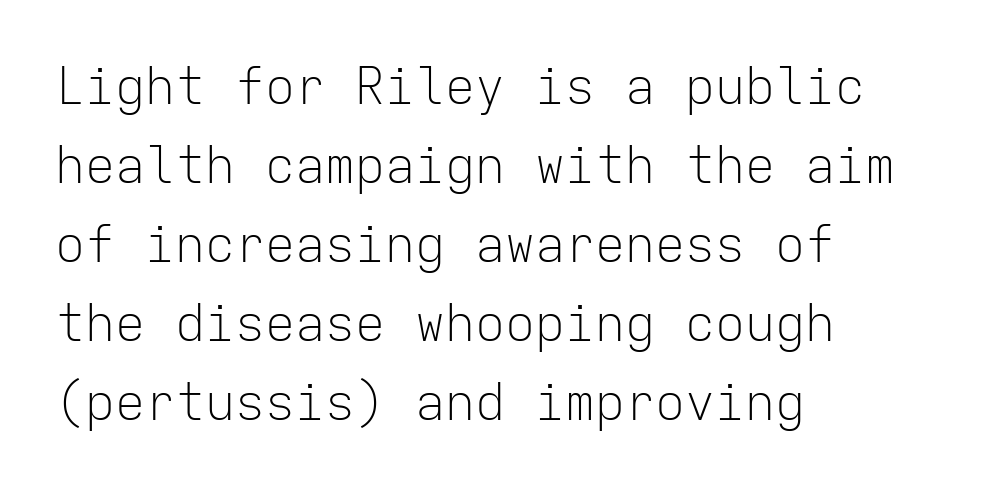
There is no visible air inserted between adjacent glyphs. The passage shown stacks its lines at a standard gap. Has an underline been added? It has not. Heaviness? Minimal to ordinary, like unemphasized prose.
